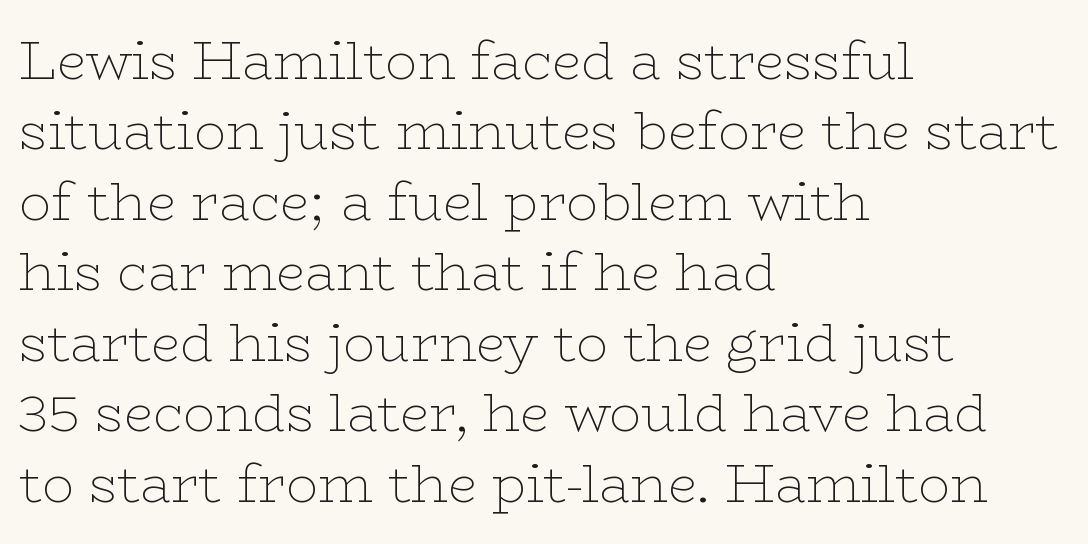
{"serif": "yes", "italic": "no", "bold": "no", "weight": "thin", "width": "wide", "stroke_contrast": "low", "x_height": "medium", "monospaced": "no", "underline": "no", "align": "left", "line_spacing": "normal", "line_spacing_ratio": 1.33, "letter_spacing": "normal", "letter_spacing_em": 0.0, "glyph_px": 53}
